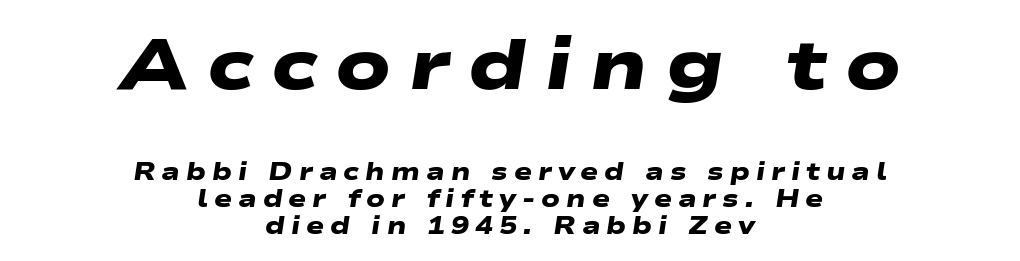
Note the varied advance widths — an 'i' is clearly narrower than an 'm'. Substantial extra tracking has been applied to these lines. Top chunk: large. Bottom chunk: small. Does the weight exceed regular? Yes, all the way to bold.
